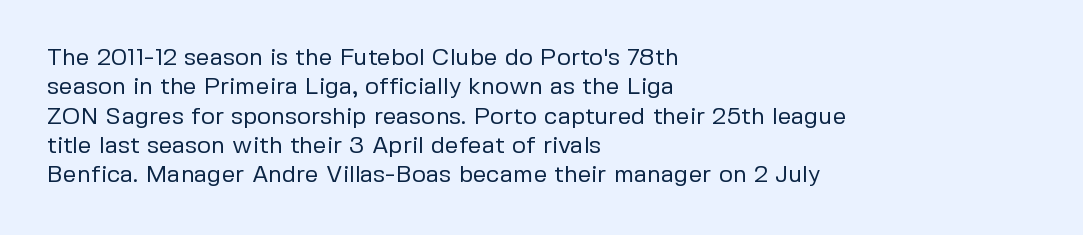
Notice how the stems are strictly vertical — no italics here. Standard letterfit; no display-style spreading of the glyphs. The space beneath each line is pristine and unruled. Counters stay open thanks to moderate or lighter strokes. A classic flush-left, rag-right setting is used for this passage.
